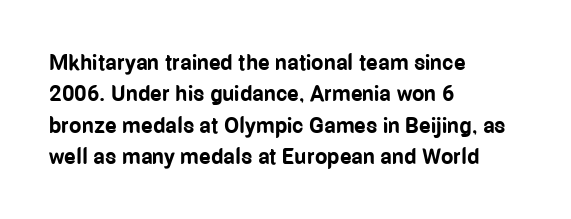
The vertical gap from one line to the next is medium. Bold? Absolutely — the strokes are thick and heavy. Plain, unruled lines of type. The ragged edge is on the right, which tells us the setting is flush left.
